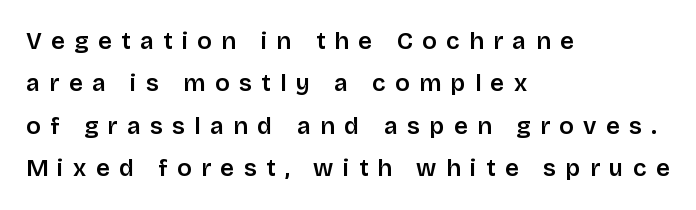
The image shows 24 px text type, upright; set left-aligned, line spacing 1.77x, unusually wide letter spacing (+0.39 em), not underlined.
